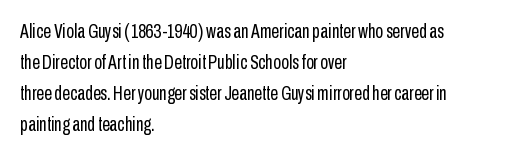
The image shows 20 px text type, upright; set left-aligned, normal line spacing (1.55x), normal letter spacing, not underlined.
